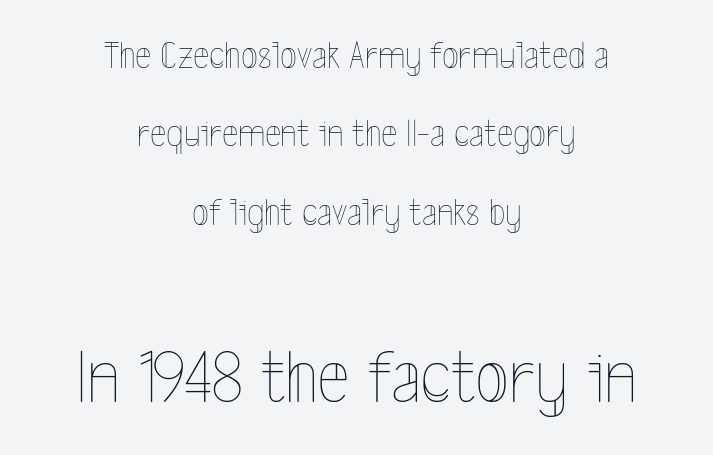
Q: Is the text bold? A: No.
Q: Is the text italic (slanted)? A: No, it is upright.
Q: Is the text underlined? A: No.
Q: How is the paragraph aligned? A: Centered.
Q: Is the spacing between letters normal or unusually wide? A: Normal.
Q: Is the spacing between lines tight, normal or loose? A: Loose.
Q: Which block of text is set in a larger size, the first (top) or the second (bottom)? A: The second (bottom) one.
Q: Width (condensed, normal, or wide)? A: Condensed.
Q: x-height? A: Medium.
Q: Monospaced? A: No.
